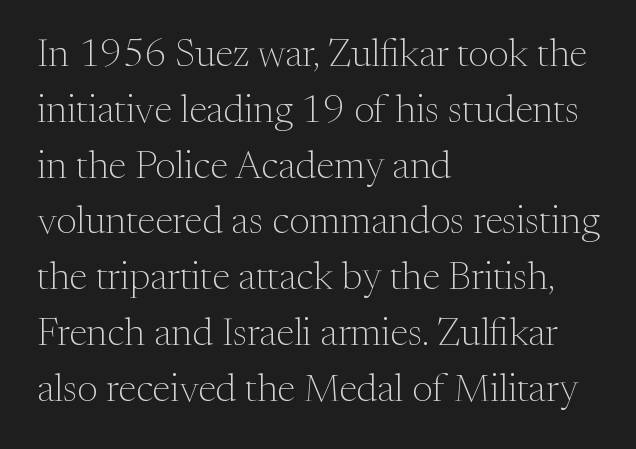
Glyph-to-glyph distance matches everyday printed text. You could not count columns in this text — the font is proportionally spaced. A clean baseline with only descenders dipping below it. Classification — serif.
